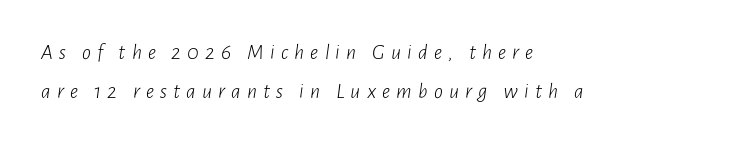
{"italic": "yes", "lean": "right", "slant_degrees": 7, "bold": "no", "underline": "no", "align": "left", "line_spacing_ratio": 1.77, "letter_spacing": "wide", "letter_spacing_em": 0.28, "glyph_px": 22}
